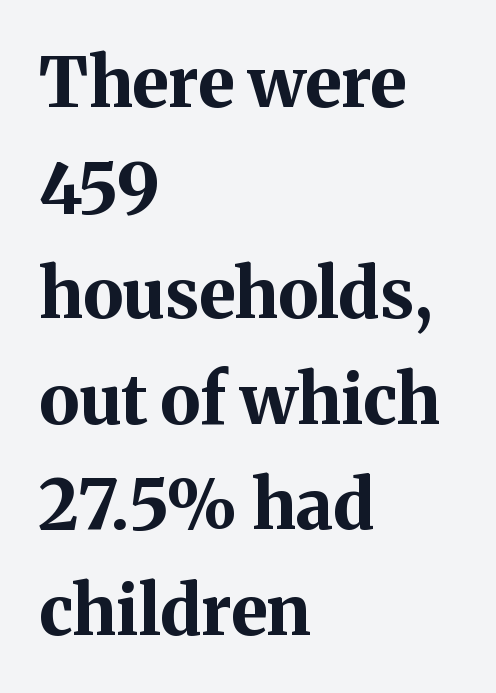
{"serif": "yes", "italic": "no", "bold": "yes", "weight": "bold", "width": "normal", "stroke_contrast": "medium", "x_height": "medium", "monospaced": "no", "underline": "no", "align": "left", "line_spacing": "normal", "line_spacing_ratio": 1.53, "letter_spacing": "normal", "letter_spacing_em": 0.0, "glyph_px": 69}
